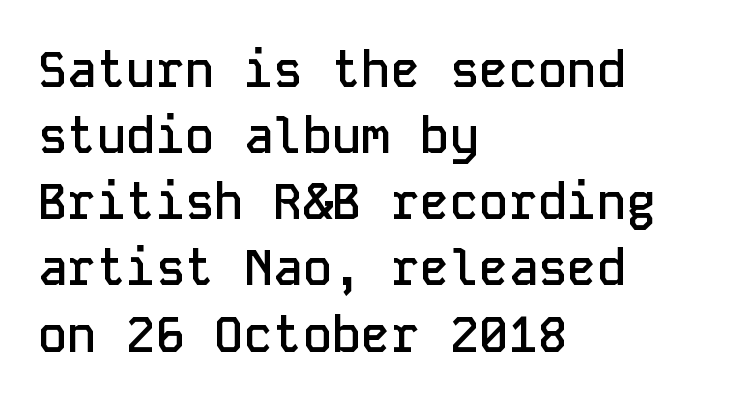
Q: Is the text bold? A: Semi-bold.
Q: Is the text italic (slanted)? A: No, it is upright.
Q: Is the typeface a serif or a sans-serif typeface? A: Sans-serif.
Q: Is the text underlined? A: No.
Q: How is the paragraph aligned? A: Left-aligned.
Q: Is the spacing between letters normal or unusually wide? A: Normal.
Q: Is the spacing between lines tight, normal or loose? A: Normal.
Q: Width (condensed, normal, or wide)? A: Normal.
Q: Stroke contrast? A: Low.
Q: x-height? A: Medium.
Q: Monospaced? A: Yes.
